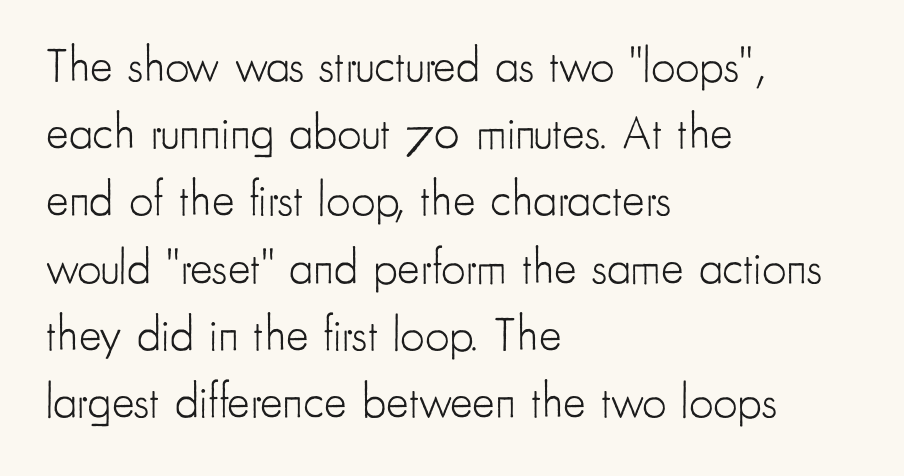
The baseline area is clear. These lines are rendered in a variable-pitch font. These lines are set flush left with a ragged right edge. Compared with a typical body face, this is equally light or lighter still.
